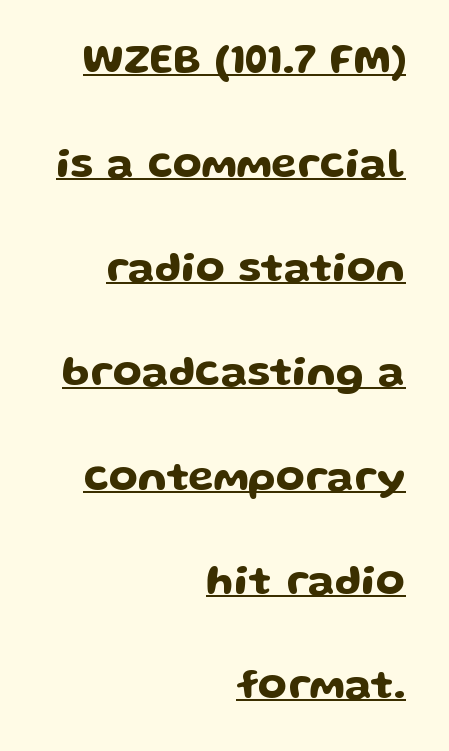
{"serif": "no", "italic": "no", "width": "wide", "stroke_contrast": "low", "x_height": "medium", "monospaced": "no", "underline": "yes", "align": "right", "line_spacing": "loose", "line_spacing_ratio": 2.48, "letter_spacing": "normal", "letter_spacing_em": 0.0, "glyph_px": 42}
